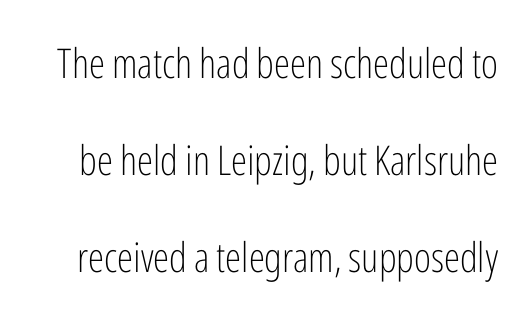
{"serif": "no", "italic": "no", "bold": "no", "weight": "light", "width": "condensed", "stroke_contrast": "low", "x_height": "medium", "monospaced": "no", "underline": "no", "line_spacing": "loose", "line_spacing_ratio": 2.37, "letter_spacing": "normal", "letter_spacing_em": 0.0, "glyph_px": 41}
